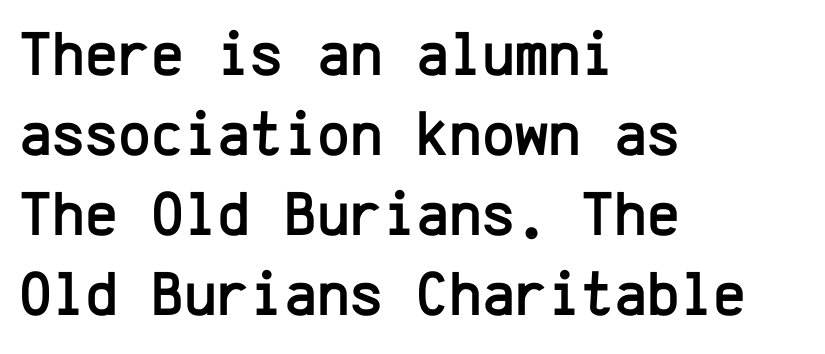
{"serif": "no", "italic": "no", "width": "normal", "stroke_contrast": "low", "x_height": "medium", "monospaced": "yes", "underline": "no", "align": "left", "line_spacing": "normal", "line_spacing_ratio": 1.27, "letter_spacing": "normal", "letter_spacing_em": 0.0, "glyph_px": 63}
